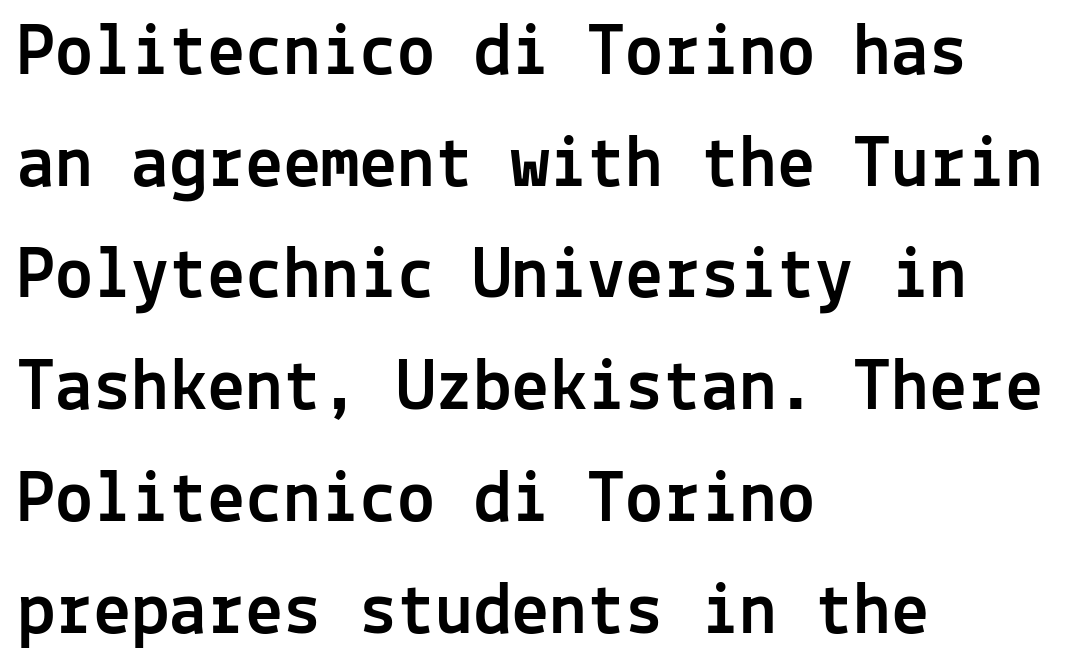
Q: Is the text italic (slanted)? A: No, it is upright.
Q: Is the typeface a serif or a sans-serif typeface? A: Sans-serif.
Q: Is the text underlined? A: No.
Q: How is the paragraph aligned? A: Left-aligned.
Q: Is the spacing between letters normal or unusually wide? A: Normal.
Q: Is the spacing between lines tight, normal or loose? A: Normal.
Q: Width (condensed, normal, or wide)? A: Normal.
Q: x-height? A: Medium.
Q: Monospaced? A: Yes.
